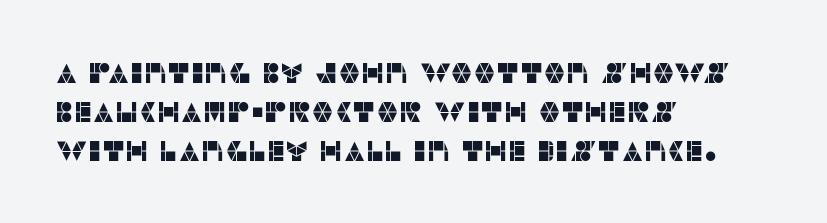
The type is set solid horizontally, with unmodified tracking. Check under the words: just untouched page. The glyphs in this specimen are sans serif. The face used here is proportionally spaced, like ordinary book or web type.
